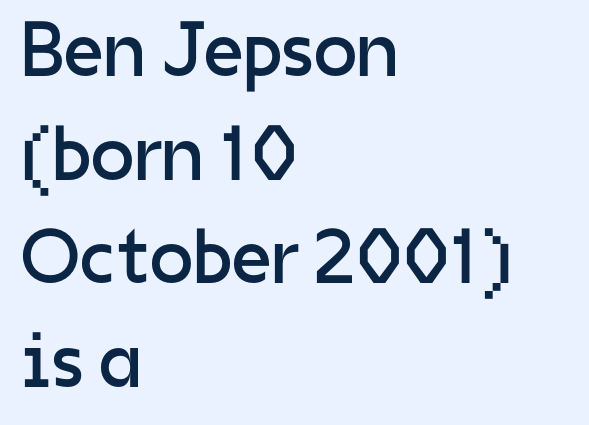
The image shows 78 px regular-weight sans-serif type, upright; set left-aligned, normal line spacing (1.33x), normal letter spacing, not underlined; low stroke contrast and a medium x-height.
